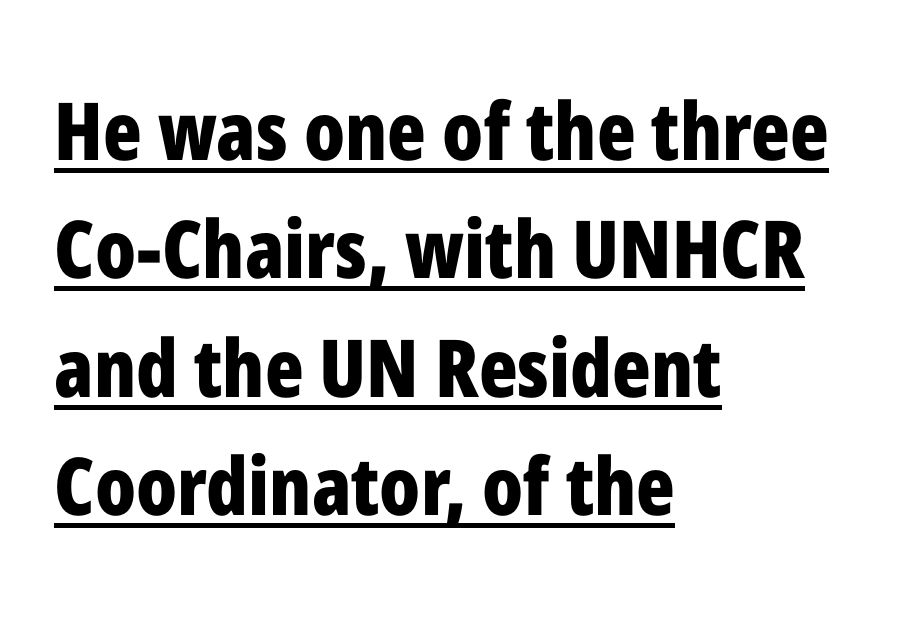
Q: Is the text bold? A: Yes.
Q: Is the text italic (slanted)? A: No, it is upright.
Q: Is the typeface a serif or a sans-serif typeface? A: Sans-serif.
Q: Is the text underlined? A: Yes.
Q: How is the paragraph aligned? A: Left-aligned.
Q: Is the spacing between letters normal or unusually wide? A: Normal.
Q: Is the spacing between lines tight, normal or loose? A: Normal.
Q: Width (condensed, normal, or wide)? A: Condensed.
Q: Stroke contrast? A: Low.
Q: x-height? A: Medium.
Q: Monospaced? A: No.
